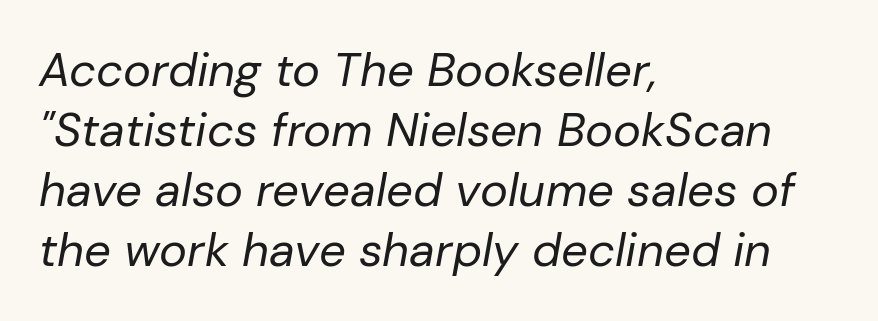
The image shows 47 px regular-weight type, italic (leaning right); set left-aligned, normal line spacing (1.28x), normal letter spacing, not underlined; low stroke contrast and a medium x-height.
